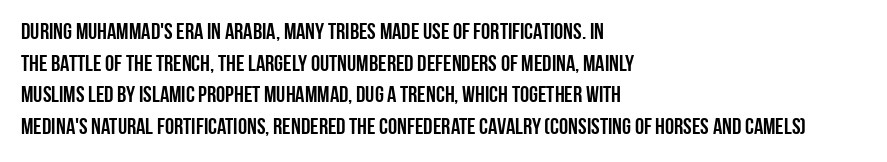
{"italic": "no", "underline": "no", "align": "left", "line_spacing": "normal", "line_spacing_ratio": 1.38, "letter_spacing": "normal", "letter_spacing_em": 0.0, "glyph_px": 23}
